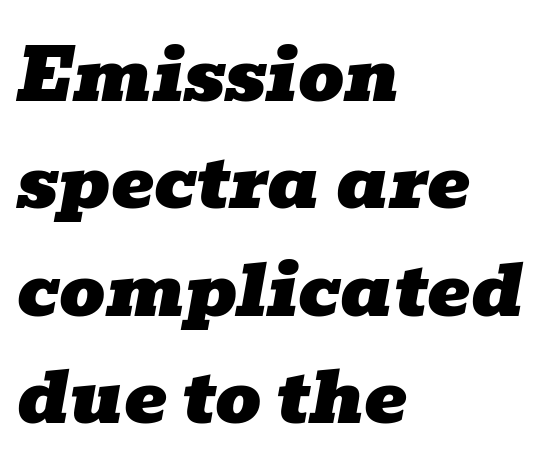
{"serif": "yes", "italic": "yes", "lean": "right", "slant_degrees": 10, "width": "wide", "stroke_contrast": "low", "x_height": "medium", "monospaced": "no", "underline": "no", "align": "left", "line_spacing": "normal", "line_spacing_ratio": 1.49, "letter_spacing": "normal", "letter_spacing_em": 0.0, "glyph_px": 72}
